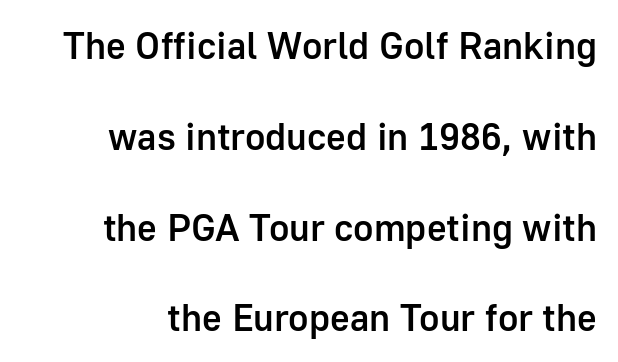
Q: Is the text bold? A: Semi-bold.
Q: Is the text italic (slanted)? A: No, it is upright.
Q: Is the typeface a serif or a sans-serif typeface? A: Sans-serif.
Q: Is the text underlined? A: No.
Q: How is the paragraph aligned? A: Right-aligned.
Q: Is the spacing between letters normal or unusually wide? A: Normal.
Q: Is the spacing between lines tight, normal or loose? A: Loose.
Q: Width (condensed, normal, or wide)? A: Normal.
Q: Stroke contrast? A: Low.
Q: x-height? A: Medium.
Q: Monospaced? A: No.
